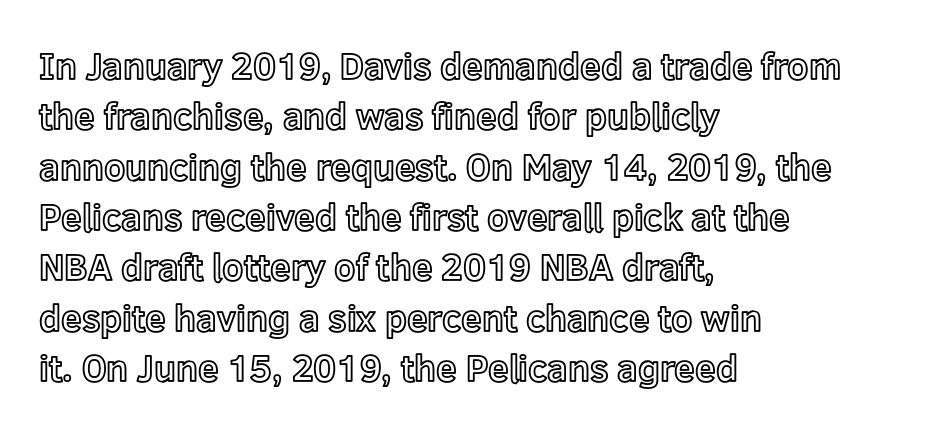
The image shows 37 px text type, upright; set left-aligned, normal line spacing (1.36x), normal letter spacing, not underlined; a medium x-height.
